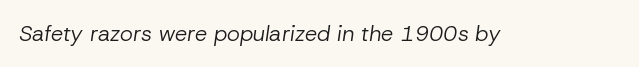
Q: Is the text bold? A: No.
Q: Is the text italic (slanted)? A: Yes, it leans right by about 8 degrees.
Q: Is the text underlined? A: No.
Q: Is the spacing between letters normal or unusually wide? A: Normal.
